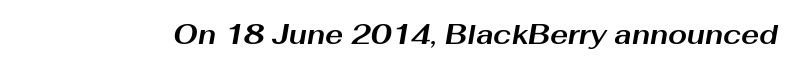
The image shows 27 px bold type, italic (leaning right); set normal letter spacing, not underlined.
